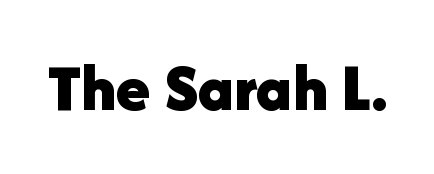
{"serif": "no", "italic": "no", "bold": "yes", "weight": "bold", "width": "normal", "stroke_contrast": "low", "x_height": "medium", "monospaced": "no", "underline": "no", "letter_spacing": "normal", "letter_spacing_em": 0.0, "glyph_px": 69}
